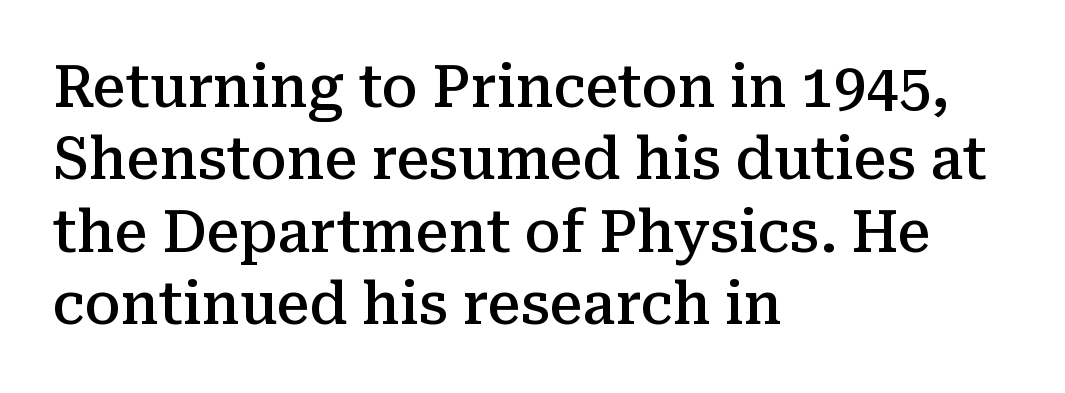
The image shows 58 px semibold serif type, upright; set left-aligned, normal line spacing (1.25x), normal letter spacing, not underlined; medium stroke contrast and a medium x-height.
